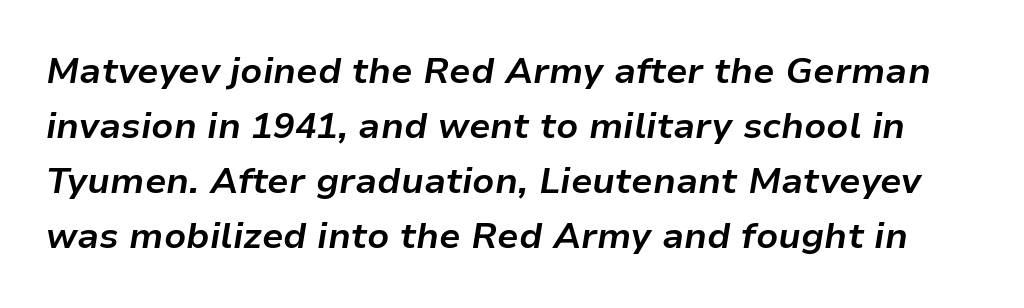
The image shows 36 px bold type, italic (leaning right); set normal line spacing (1.53x), normal letter spacing, not underlined; low stroke contrast and a medium x-height.
